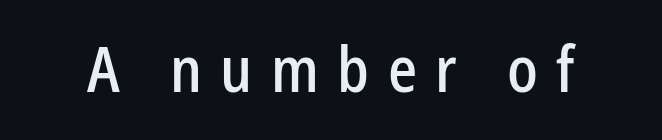
The image shows 64 px condensed sans-serif type, upright; set unusually wide letter spacing (+0.29 em), not underlined; low stroke contrast and a medium x-height.
